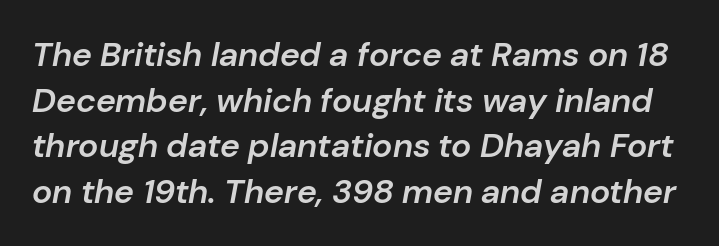
The image shows 34 px semibold type, italic (leaning right); set normal line spacing (1.34x), normal letter spacing, not underlined; low stroke contrast and a medium x-height.
